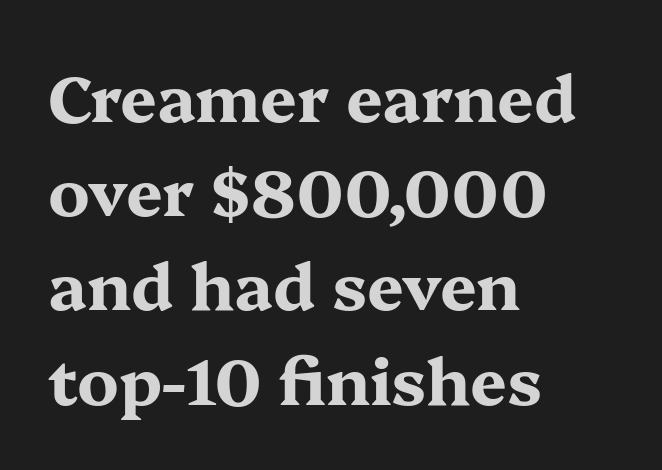
{"serif": "yes", "italic": "no", "bold": "yes", "weight": "bold", "width": "wide", "stroke_contrast": "medium", "x_height": "medium", "monospaced": "no", "underline": "no", "align": "left", "line_spacing": "normal", "line_spacing_ratio": 1.45, "letter_spacing": "normal", "letter_spacing_em": 0.0, "glyph_px": 65}
